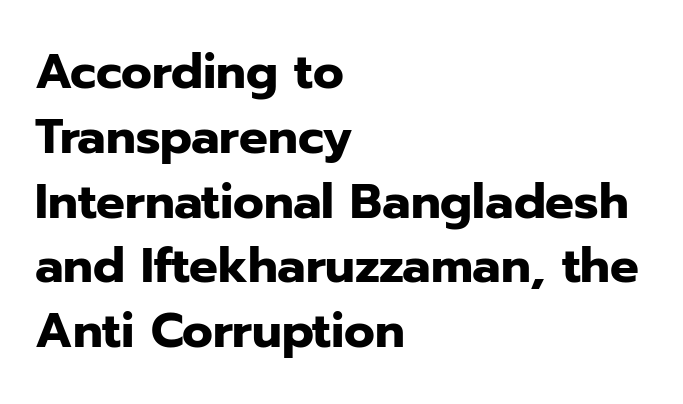
The image shows 48 px heavy sans-serif type, upright; set left-aligned, normal line spacing (1.35x), normal letter spacing, not underlined; low stroke contrast and a medium x-height.
